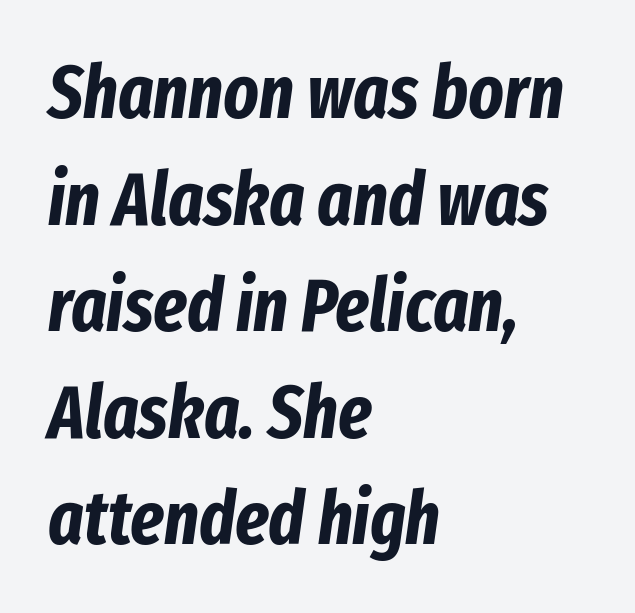
Is there much room between lines? A standard amount, neither cramped nor airy. Note the varied advance widths — an 'i' is clearly narrower than an 'm'. Set as a true bold cut, around the 700 mark. Does the lettering tilt? It does — this is italic.
